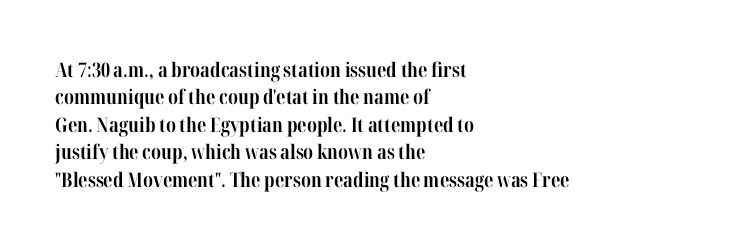
The image shows 20 px bold type, upright; set left-aligned, normal line spacing (1.37x), normal letter spacing, not underlined.
